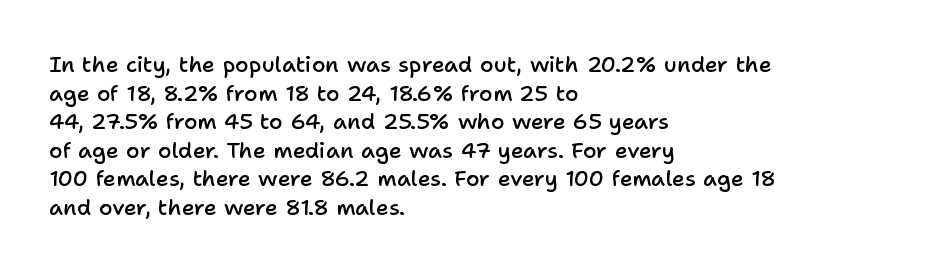
The image shows 22 px text type, upright; set left-aligned, normal line spacing (1.3x), normal letter spacing, not underlined.
